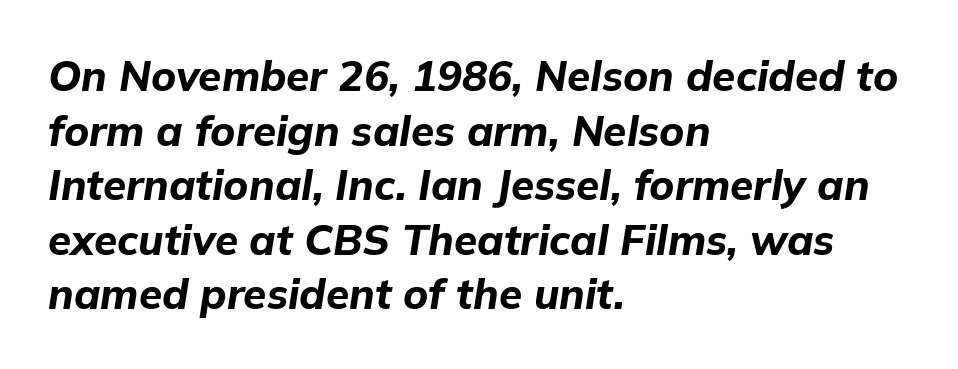
The image shows 42 px bold type, italic (leaning right); set left-aligned, normal line spacing (1.3x), normal letter spacing, not underlined; low stroke contrast and a medium x-height.
